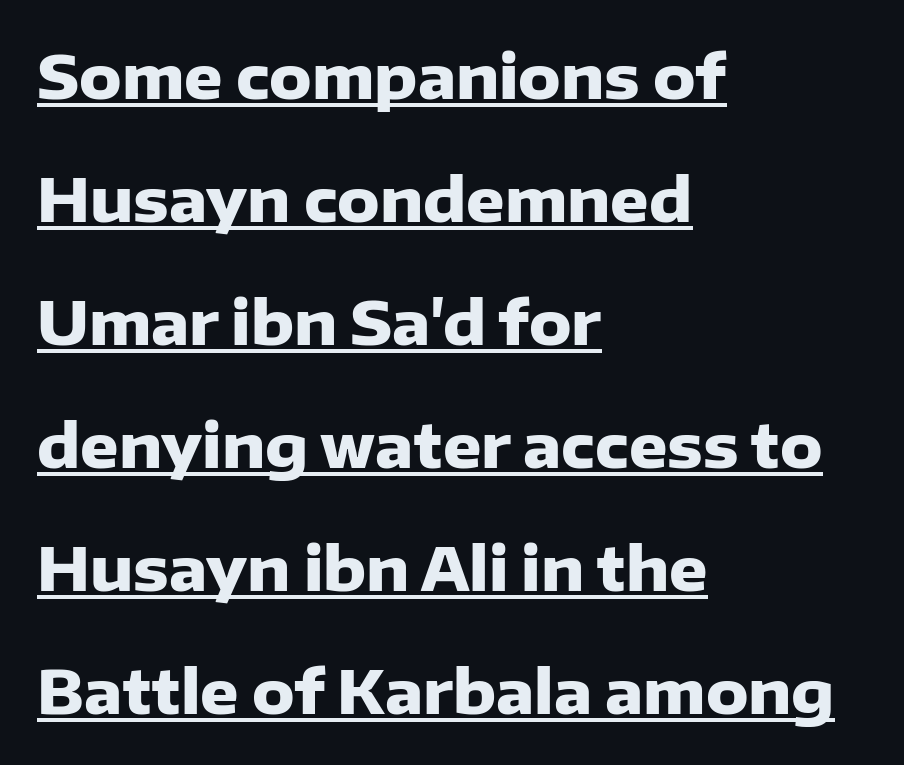
Q: Is the text bold? A: Yes.
Q: Is the text italic (slanted)? A: No, it is upright.
Q: Is the typeface a serif or a sans-serif typeface? A: Sans-serif.
Q: Is the text underlined? A: Yes.
Q: How is the paragraph aligned? A: Left-aligned.
Q: Is the spacing between letters normal or unusually wide? A: Normal.
Q: Is the spacing between lines tight, normal or loose? A: Loose.
Q: Width (condensed, normal, or wide)? A: Normal.
Q: Stroke contrast? A: Low.
Q: x-height? A: Medium.
Q: Monospaced? A: No.
